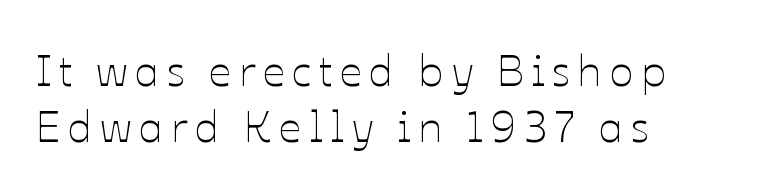
The image shows 44 px thin type, upright; set left-aligned, normal line spacing (1.28x), not underlined; low stroke contrast and a medium x-height.
